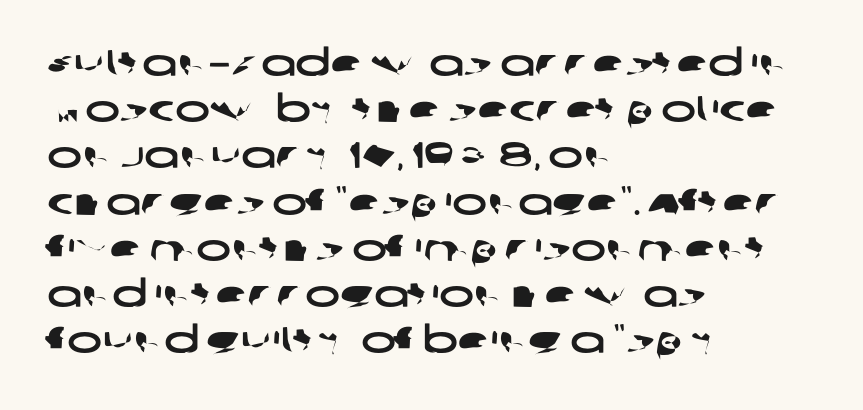
Do the characters align in a grid? No, the font is proportional. Caption: multi-line text, flush left, ragged right. The typeface chosen for these lines omits serifs. Here the glyphs are tracked normally, forming tight word shapes. Has an underline been added? It has not. Summary of vertical rhythm: regular, with standard interline spacing.
